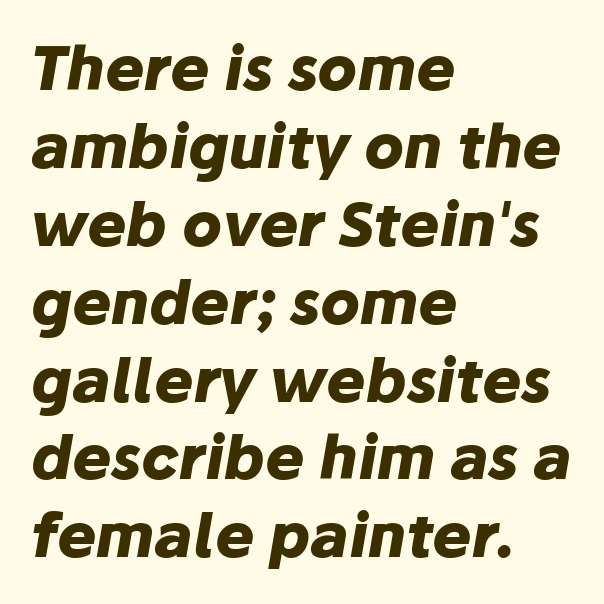
The image shows 59 px heavy type, italic (leaning right); set left-aligned, normal line spacing (1.32x), normal letter spacing, not underlined; low stroke contrast and a medium x-height.
